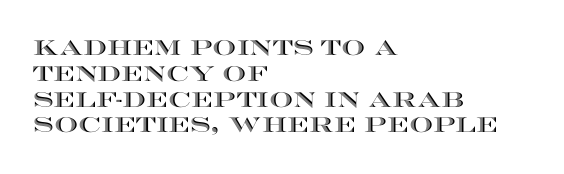
The image shows 21 px text type, upright; set left-aligned, line spacing 1.23x, normal letter spacing, not underlined.
